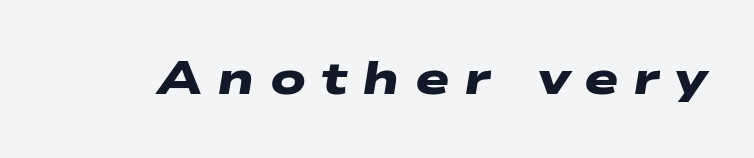
Spacing verdict: proportional, widths tailored to each character. Spacing between characters has been opened up far beyond the box default. Emphasis by weight is at full strength: bold. Examine the stroke ends and you'll find no serifs. The zone under the glyphs is completely vacant.
